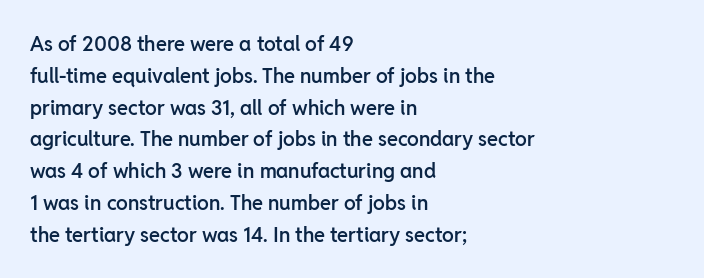
In terms of letterspacing, this is plain default setting. Words float on clear page, feet unadorned. A fair bit of extra ink — the face is semibold, not bold. One-word summary of the alignment: left. A typesetter would call this leading conventional body-copy spacing.
